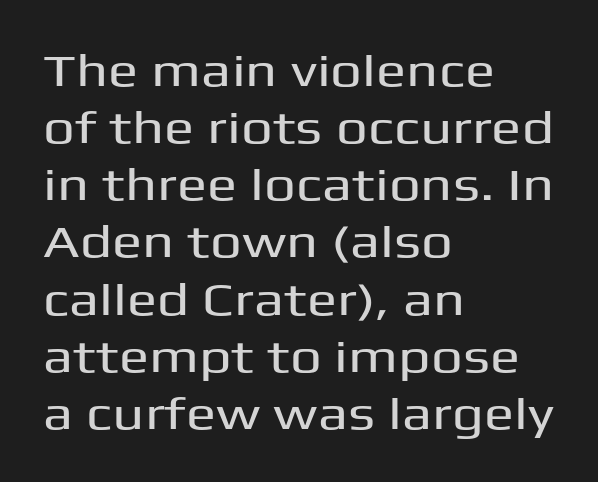
{"serif": "no", "italic": "no", "width": "wide", "stroke_contrast": "medium", "x_height": "medium", "monospaced": "no", "underline": "no", "align": "left", "line_spacing": "normal", "line_spacing_ratio": 1.27, "letter_spacing": "normal", "letter_spacing_em": 0.0, "glyph_px": 45}
